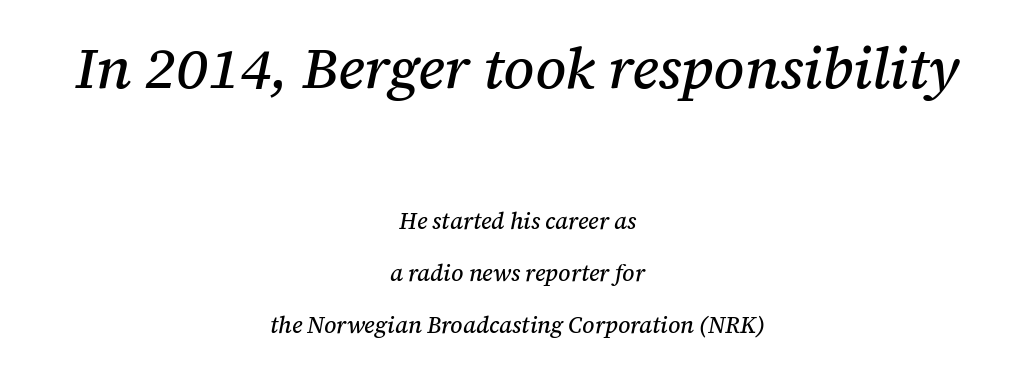
Each word holds together tightly as a unit, with standard inter-letter gaps. Each letter keeps its own natural width here, so spacing adapts to shape. Rows of type keep a wide berth in the vertical direction. Horizontally, the lines are justified to the midpoint only.
